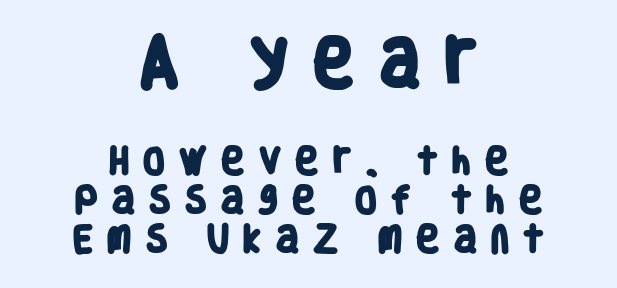
{"serif": "no", "bold": "yes", "weight": "heavy", "width": "condensed", "stroke_contrast": "low", "x_height": "large", "monospaced": "no", "underline": "no", "align": "center", "line_spacing": "normal", "line_spacing_ratio": 1.3, "letter_spacing": "wide", "letter_spacing_em": 0.41, "larger_block": "first", "size_ratio": 1.77, "glyph_px": 53}
